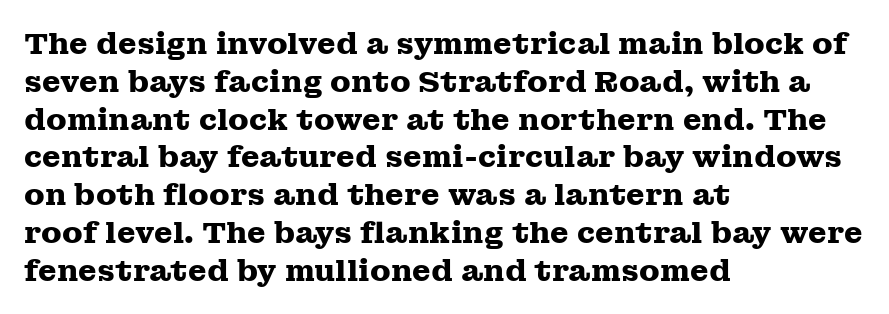
Quick note: underline off. These lines stack with their left ends in a neat column. Reading down the column, the eye jumps a familiar distance to each next line. The characters look thick and weighty, a clear bold. This is serif lettering, the kind often seen in printed books. Quick note: not italic, upright.
